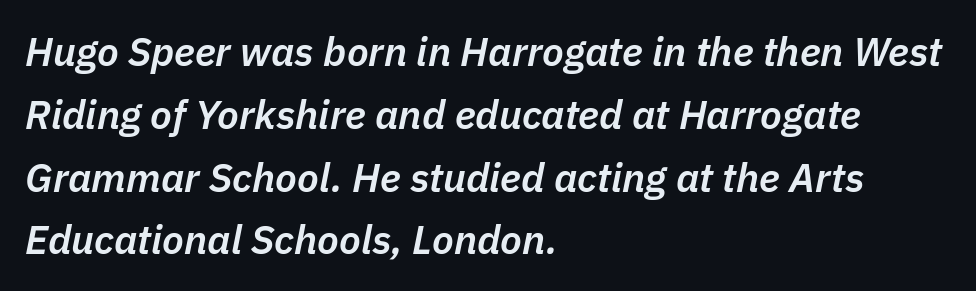
Q: Is the text bold? A: Semi-bold.
Q: Is the text italic (slanted)? A: Yes, it leans right by about 11 degrees.
Q: Is the text underlined? A: No.
Q: How is the paragraph aligned? A: Left-aligned.
Q: Is the spacing between letters normal or unusually wide? A: Normal.
Q: Is the spacing between lines tight, normal or loose? A: Normal.
Q: Width (condensed, normal, or wide)? A: Normal.
Q: Stroke contrast? A: Low.
Q: x-height? A: Medium.
Q: Monospaced? A: No.
